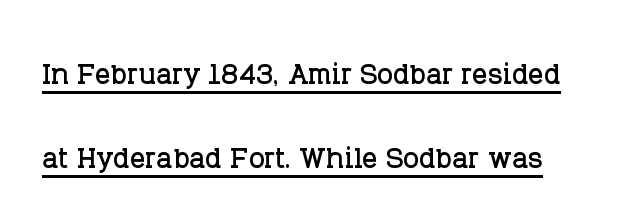
Q: Is the text italic (slanted)? A: No, it is upright.
Q: Is the typeface a serif or a sans-serif typeface? A: Serif.
Q: Is the text underlined? A: Yes.
Q: Is the spacing between letters normal or unusually wide? A: Normal.
Q: Is the spacing between lines tight, normal or loose? A: Loose.
Q: Width (condensed, normal, or wide)? A: Normal.
Q: Stroke contrast? A: Low.
Q: x-height? A: Large.
Q: Monospaced? A: No.
